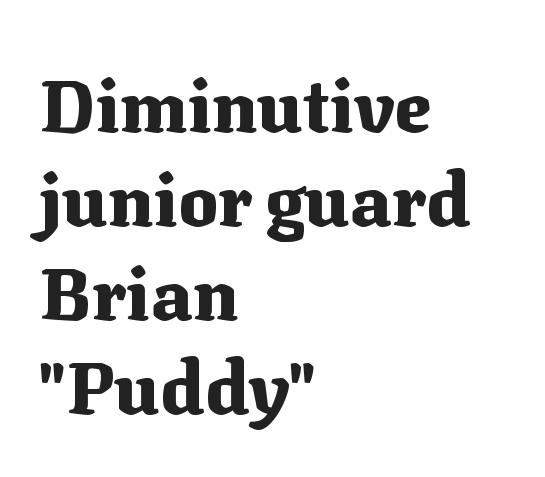
{"serif": "yes", "italic": "no", "bold": "yes", "weight": "heavy", "width": "normal", "stroke_contrast": "medium", "x_height": "medium", "monospaced": "no", "underline": "no", "align": "left", "line_spacing": "normal", "line_spacing_ratio": 1.27, "letter_spacing": "normal", "letter_spacing_em": 0.0, "glyph_px": 74}
